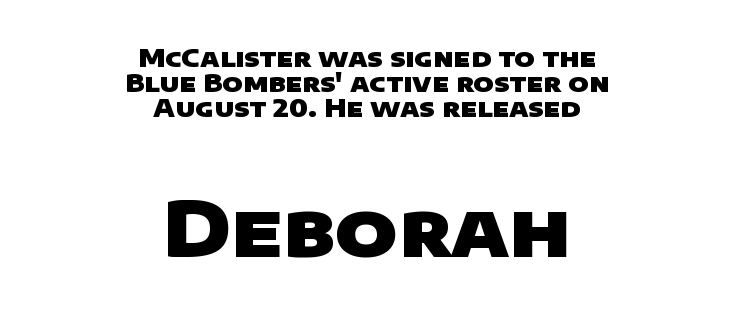
The image shows 76 px heavy, wide sans-serif type; set centered, tight line spacing (1.01x), normal letter spacing, not underlined; the second (bottom) block is 3.04x larger; low stroke contrast and a large x-height.
